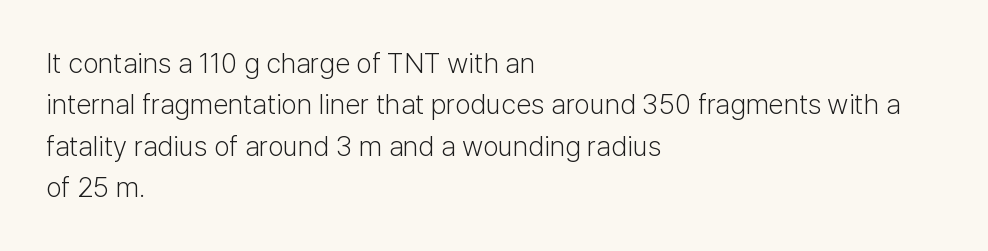
A light-to-regular cut is what we see here. To sum up the face: it is a sans, with no serifs. Looks like regular typesetting: each glyph gets only the width it needs. Unlike italic type, these characters show no tilt at all.
